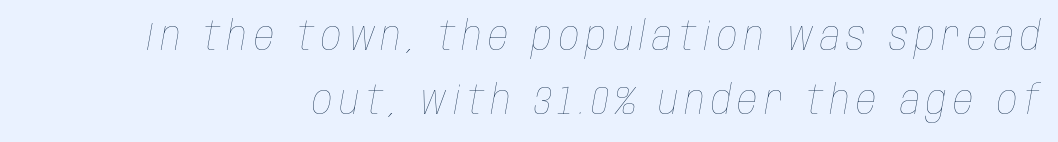
The rendering uses a moderate line-height, typical for paragraphs. Quick note: italic. Weight: regular or lighter. The face used here is proportionally spaced, like ordinary book or web type. The typesetter chose a ragged-left arrangement here. The words here are not underlined.
